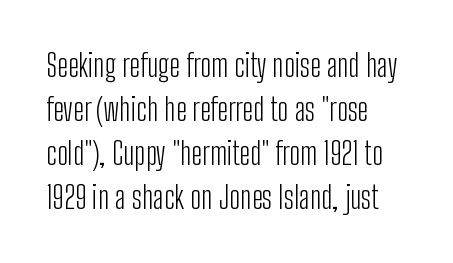
Q: Is the text bold? A: No.
Q: Is the text italic (slanted)? A: No, it is upright.
Q: Is the typeface a serif or a sans-serif typeface? A: Sans-serif.
Q: Is the text underlined? A: No.
Q: How is the paragraph aligned? A: Left-aligned.
Q: Is the spacing between letters normal or unusually wide? A: Normal.
Q: Is the spacing between lines tight, normal or loose? A: Normal.
Q: Width (condensed, normal, or wide)? A: Condensed.
Q: Stroke contrast? A: Low.
Q: x-height? A: Medium.
Q: Monospaced? A: No.
